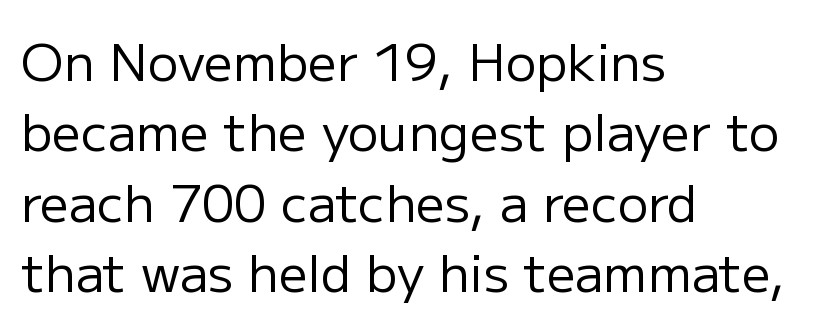
Q: Is the text bold? A: No.
Q: Is the text italic (slanted)? A: No, it is upright.
Q: Is the typeface a serif or a sans-serif typeface? A: Sans-serif.
Q: Is the text underlined? A: No.
Q: How is the paragraph aligned? A: Left-aligned.
Q: Is the spacing between letters normal or unusually wide? A: Normal.
Q: Is the spacing between lines tight, normal or loose? A: Normal.
Q: Width (condensed, normal, or wide)? A: Normal.
Q: Stroke contrast? A: Low.
Q: x-height? A: Medium.
Q: Monospaced? A: No.
